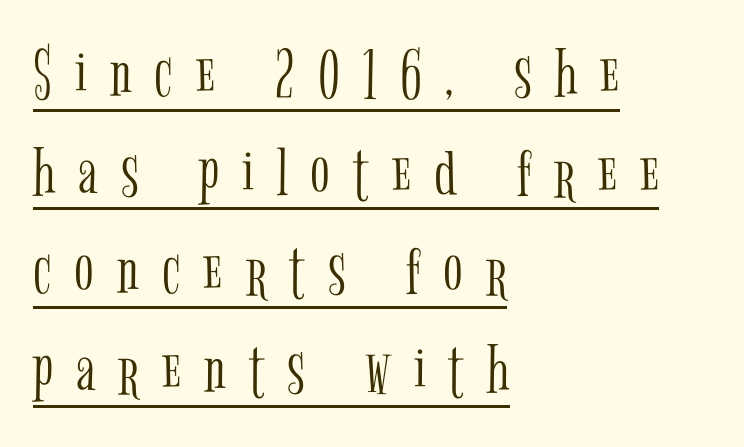
{"serif": "yes", "italic": "no", "bold": "no", "weight": "light", "width": "condensed", "stroke_contrast": "low", "x_height": "medium", "monospaced": "no", "underline": "yes", "align": "left", "line_spacing": "normal", "line_spacing_ratio": 1.37, "letter_spacing": "wide", "letter_spacing_em": 0.32, "glyph_px": 72}
